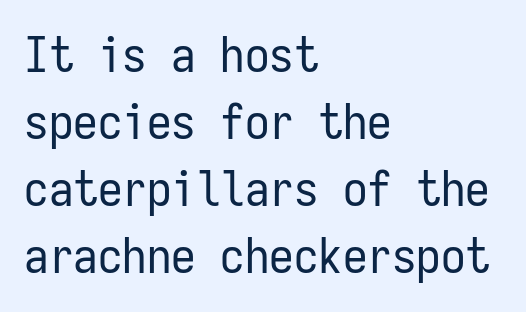
Here the glyphs are tracked normally, forming tight word shapes. These lines are rendered in a fixed-pitch font. This rendering employs a face without finishing strokes, i.e., a sans-serif. Nobody drew a line under any word here.
